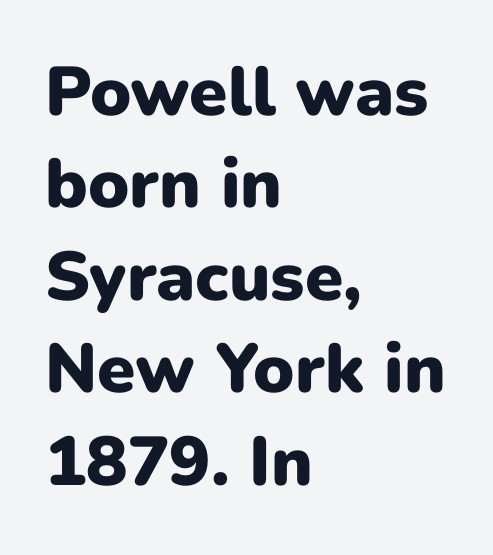
{"serif": "no", "italic": "no", "bold": "yes", "weight": "heavy", "width": "normal", "stroke_contrast": "low", "x_height": "medium", "monospaced": "no", "underline": "no", "align": "left", "line_spacing": "normal", "line_spacing_ratio": 1.34, "letter_spacing": "normal", "letter_spacing_em": 0.0, "glyph_px": 69}
